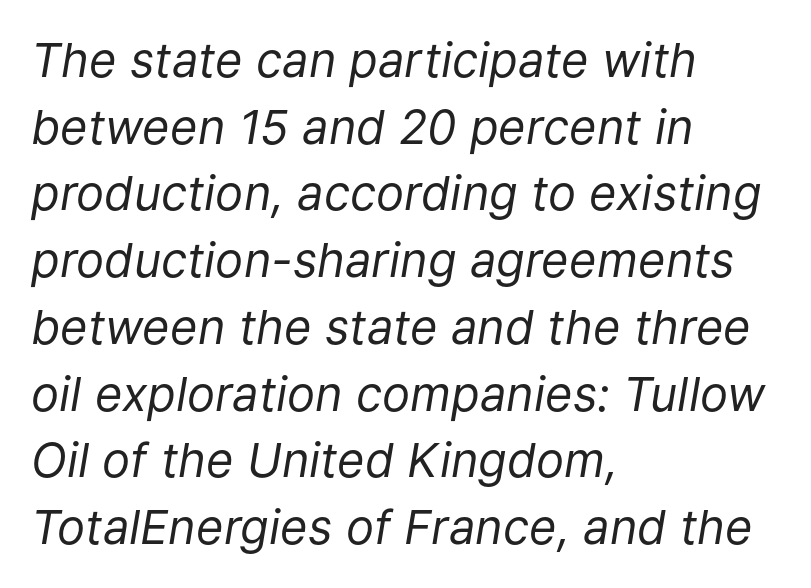
{"italic": "yes", "lean": "right", "slant_degrees": 9, "bold": "no", "weight": "regular", "width": "normal", "stroke_contrast": "low", "x_height": "medium", "monospaced": "no", "underline": "no", "align": "left", "line_spacing": "normal", "line_spacing_ratio": 1.42, "letter_spacing": "normal", "letter_spacing_em": 0.0, "glyph_px": 47}
